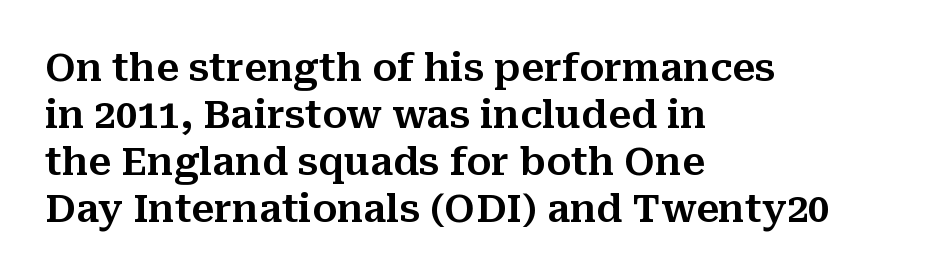
{"serif": "yes", "italic": "no", "width": "normal", "stroke_contrast": "medium", "x_height": "medium", "monospaced": "no", "underline": "no", "align": "left", "line_spacing_ratio": 1.24, "letter_spacing": "normal", "letter_spacing_em": 0.0, "glyph_px": 38}
